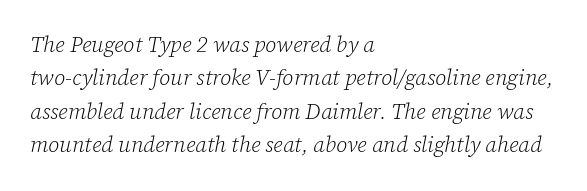
Q: Is the text bold? A: No.
Q: Is the text italic (slanted)? A: Yes, it leans right by about 12 degrees.
Q: Is the text underlined? A: No.
Q: How is the paragraph aligned? A: Left-aligned.
Q: Is the spacing between letters normal or unusually wide? A: Normal.
Q: Is the spacing between lines tight, normal or loose? A: Normal.
